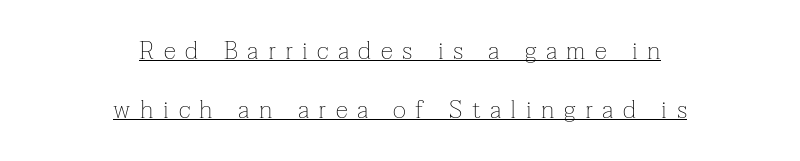
{"italic": "no", "bold": "no", "underline": "yes", "align": "center", "line_spacing": "loose", "line_spacing_ratio": 2.36, "letter_spacing": "wide", "letter_spacing_em": 0.38, "glyph_px": 25}
